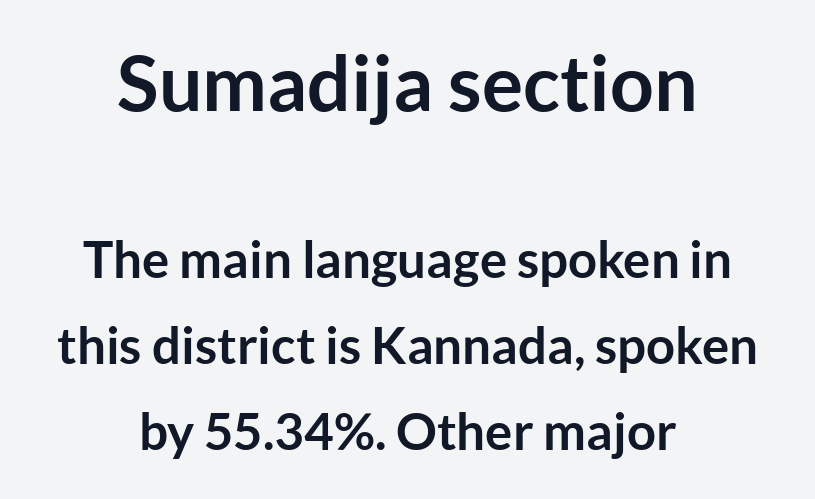
Q: Is the text bold? A: Yes.
Q: Is the text italic (slanted)? A: No, it is upright.
Q: Is the typeface a serif or a sans-serif typeface? A: Sans-serif.
Q: Is the text underlined? A: No.
Q: How is the paragraph aligned? A: Centered.
Q: Is the spacing between letters normal or unusually wide? A: Normal.
Q: Is the spacing between lines tight, normal or loose? A: Normal.
Q: Which block of text is set in a larger size, the first (top) or the second (bottom)? A: The first (top) one.
Q: Width (condensed, normal, or wide)? A: Normal.
Q: Stroke contrast? A: Low.
Q: x-height? A: Medium.
Q: Monospaced? A: No.
